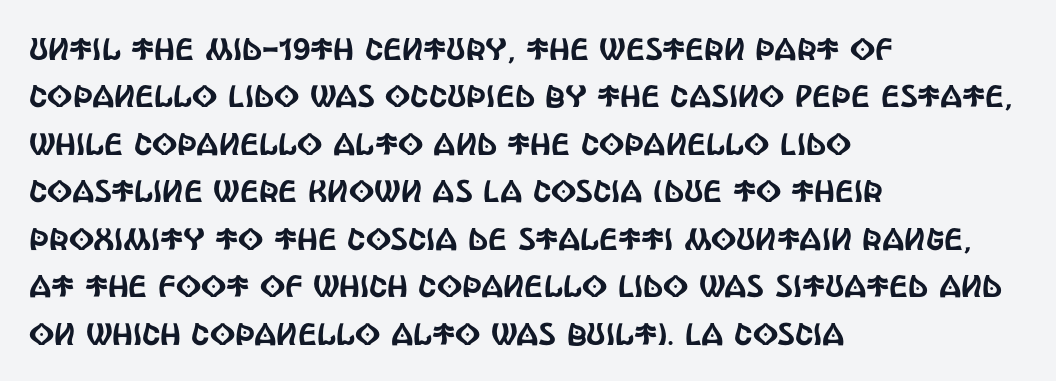
Q: Is the text italic (slanted)? A: No, it is upright.
Q: Is the typeface a serif or a sans-serif typeface? A: Sans-serif.
Q: Is the text underlined? A: No.
Q: How is the paragraph aligned? A: Left-aligned.
Q: Is the spacing between letters normal or unusually wide? A: Normal.
Q: Is the spacing between lines tight, normal or loose? A: Normal.
Q: Width (condensed, normal, or wide)? A: Condensed.
Q: x-height? A: Large.
Q: Monospaced? A: No.
